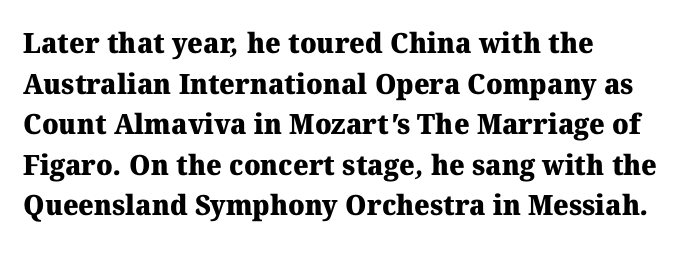
The image shows 28 px heavy serif type; set left-aligned, normal line spacing (1.45x), normal letter spacing, not underlined; medium stroke contrast and a medium x-height.
